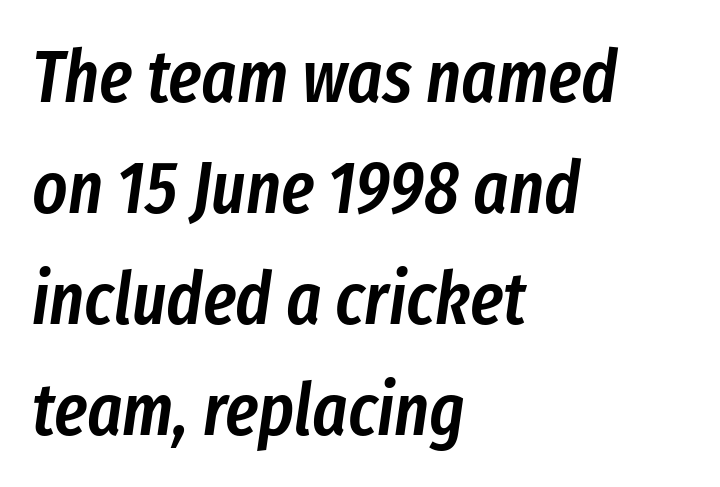
The image shows 74 px semibold, condensed type, italic (leaning right); set left-aligned, normal line spacing (1.5x), normal letter spacing, not underlined; low stroke contrast and a medium x-height.
